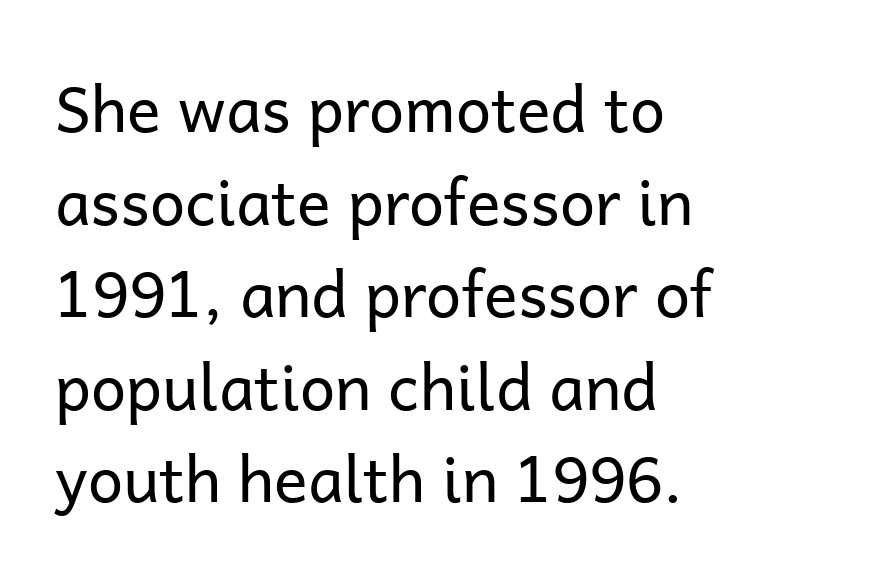
The horizontal fit of the characters is conventional and even. A classic flush-left, rag-right setting is used for this passage. Words float on clear page, feet unadorned. Ascenders rise straight up at ninety degrees.
